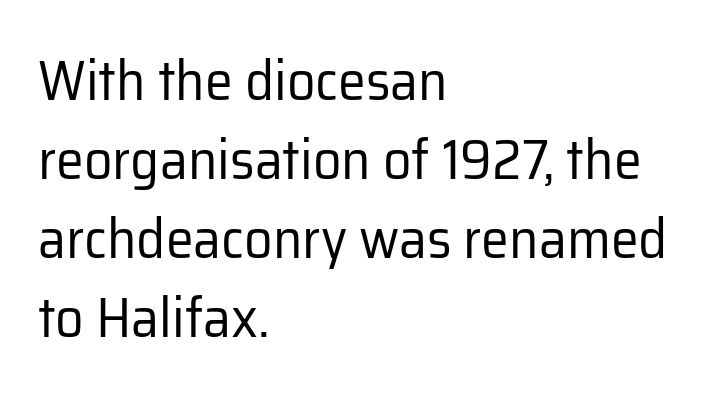
Q: Is the text bold? A: No.
Q: Is the text italic (slanted)? A: No, it is upright.
Q: Is the typeface a serif or a sans-serif typeface? A: Sans-serif.
Q: Is the text underlined? A: No.
Q: How is the paragraph aligned? A: Left-aligned.
Q: Is the spacing between letters normal or unusually wide? A: Normal.
Q: Is the spacing between lines tight, normal or loose? A: Normal.
Q: Width (condensed, normal, or wide)? A: Normal.
Q: Stroke contrast? A: Low.
Q: x-height? A: Medium.
Q: Monospaced? A: No.
